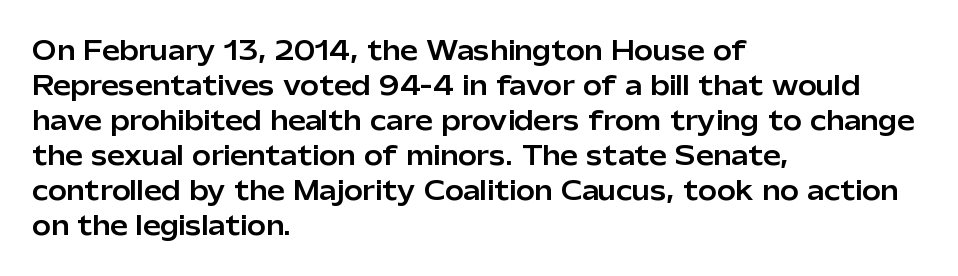
The rendering uses a moderate line-height, typical for paragraphs. A typesetter would call this zero additional tracking. Teacher's note: observe the even left margin — that is flush-left alignment. The string is rendered with underlining switched off. Posture: straight, roman, zero tilt.
